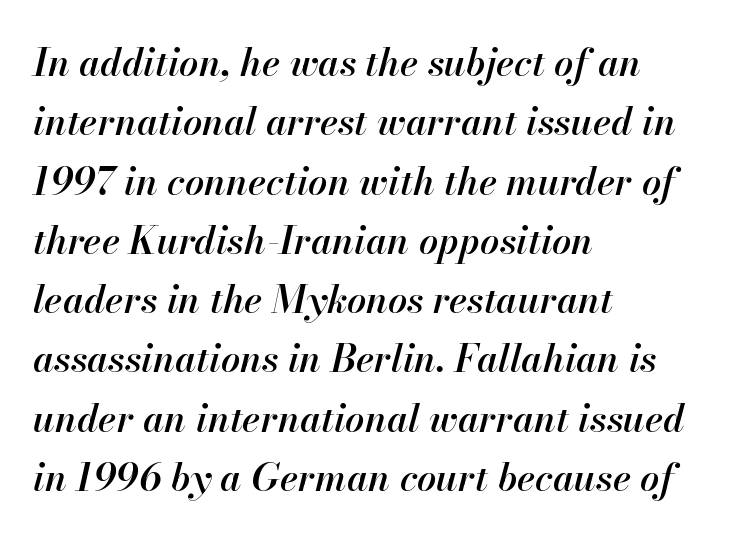
The image shows 38 px semibold type, italic (leaning right); set left-aligned, normal line spacing (1.56x), normal letter spacing, not underlined; high stroke contrast and a small x-height.
